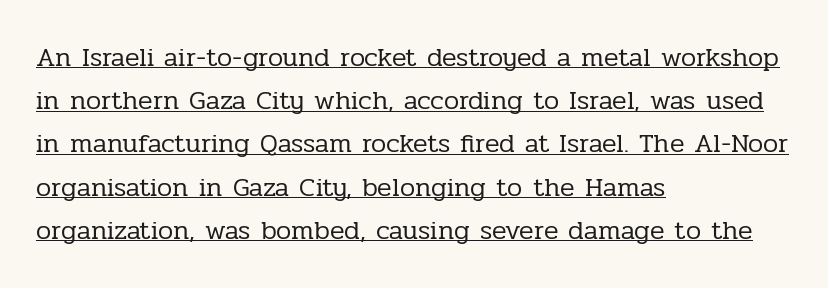
A student would call this left alignment; a typographer would say flush left, rag right. It's the straight-up-and-down kind of type. No heavy texture on the line: the type isn't bold. The vertical gap from one line to the next is medium. The sample's only ornament is a line tracing under the words. The horizontal fit of the characters is conventional and even.
